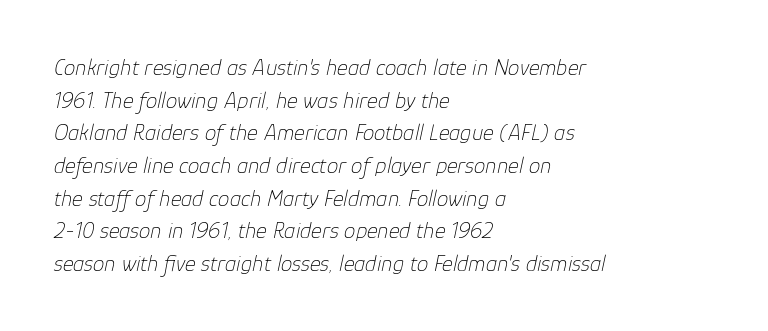
{"italic": "yes", "lean": "right", "slant_degrees": 12, "bold": "no", "underline": "no", "align": "left", "line_spacing": "normal", "line_spacing_ratio": 1.42, "letter_spacing": "normal", "letter_spacing_em": 0.0, "glyph_px": 23}
